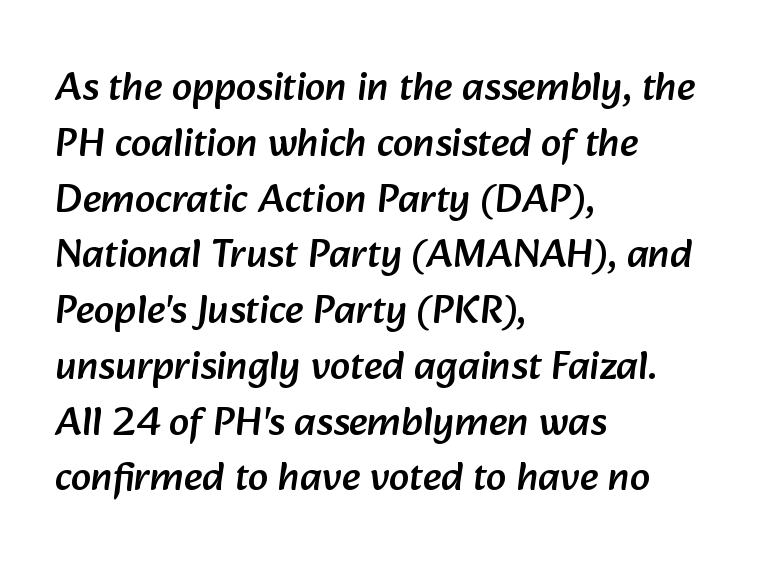
Underline: absent. These lines are set flush left with a ragged right edge. Do the characters align in a grid? No, the font is proportional. Characters follow at the spacing the type designer built in. Each new line begins a customary step beneath the previous one.
